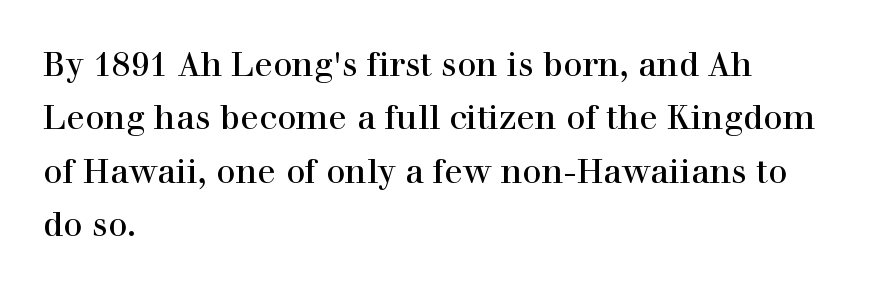
Q: Is the text italic (slanted)? A: No, it is upright.
Q: Is the typeface a serif or a sans-serif typeface? A: Serif.
Q: Is the text underlined? A: No.
Q: How is the paragraph aligned? A: Left-aligned.
Q: Is the spacing between letters normal or unusually wide? A: Normal.
Q: Is the spacing between lines tight, normal or loose? A: Normal.
Q: Width (condensed, normal, or wide)? A: Normal.
Q: x-height? A: Medium.
Q: Monospaced? A: No.
